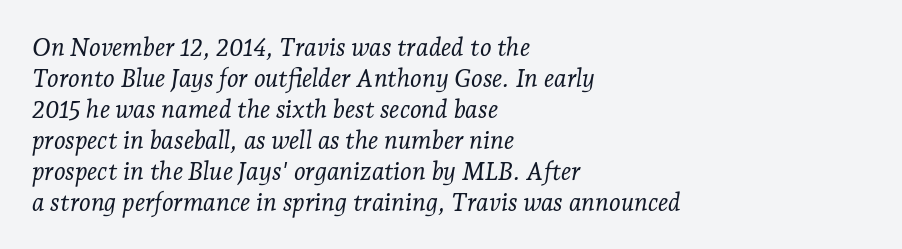
This rendering leaves character spacing at its baseline value. Alignment: flush left. Letters have the restrained weight of plain body copy at most. A bare baseline throughout the passage.
